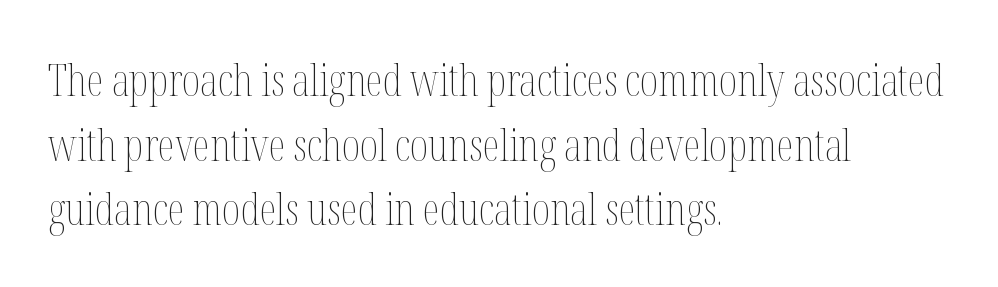
The image shows 44 px thin, condensed type, upright; set left-aligned, normal line spacing (1.47x), normal letter spacing, not underlined; medium stroke contrast and a medium x-height.
